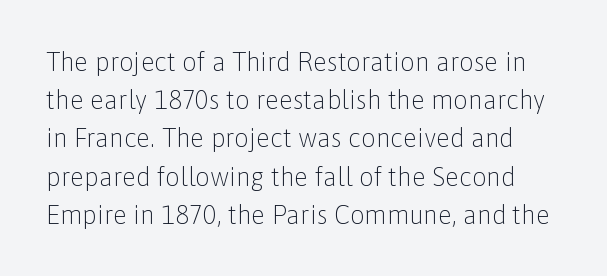
Q: Is the text bold? A: No.
Q: Is the text italic (slanted)? A: No, it is upright.
Q: Is the text underlined? A: No.
Q: Is the spacing between letters normal or unusually wide? A: Normal.
Q: Is the spacing between lines tight, normal or loose? A: Normal.
